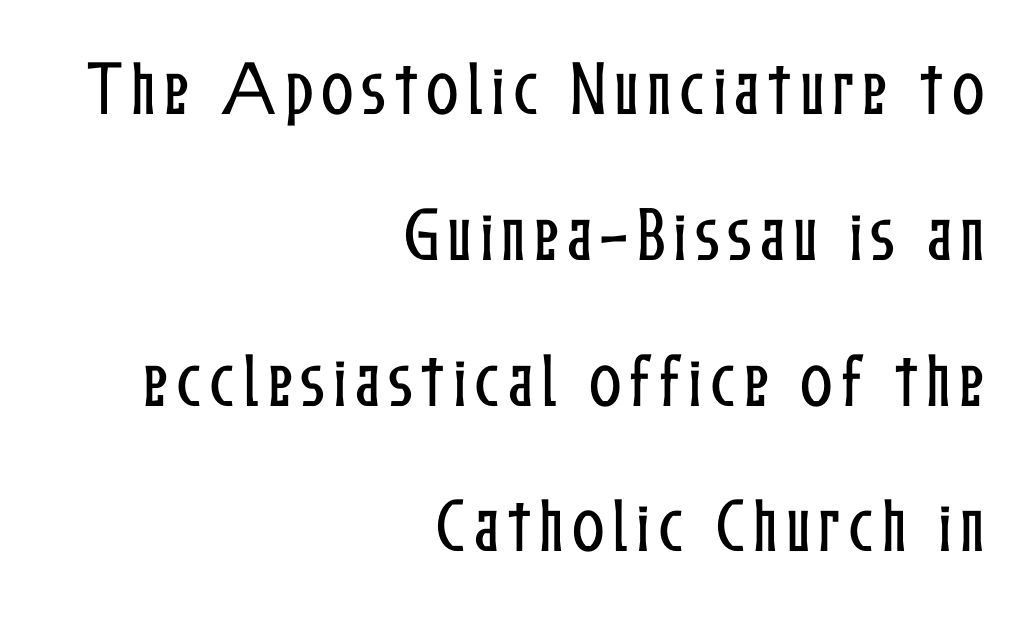
{"italic": "no", "width": "condensed", "stroke_contrast": "low", "x_height": "medium", "monospaced": "no", "underline": "no", "align": "right", "line_spacing": "loose", "line_spacing_ratio": 2.43, "glyph_px": 60}
